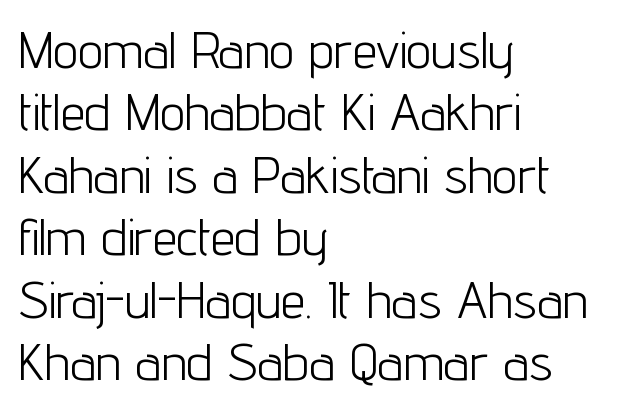
The typesetter chose a ragged-right arrangement here. The face used here is proportionally spaced, like ordinary book or web type. These glyphs show unthickened strokes, regular width or finer. The letterforms sit shoulder to shoulder at normal distance.
